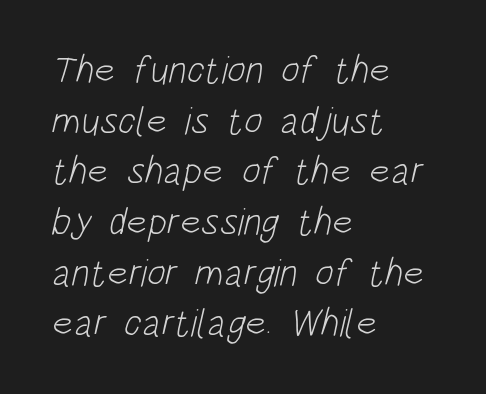
{"serif": "no", "bold": "no", "weight": "light", "width": "condensed", "stroke_contrast": "low", "x_height": "large", "monospaced": "no", "underline": "no", "align": "left", "line_spacing": "normal", "line_spacing_ratio": 1.3, "letter_spacing": "normal", "letter_spacing_em": 0.0, "glyph_px": 39}
